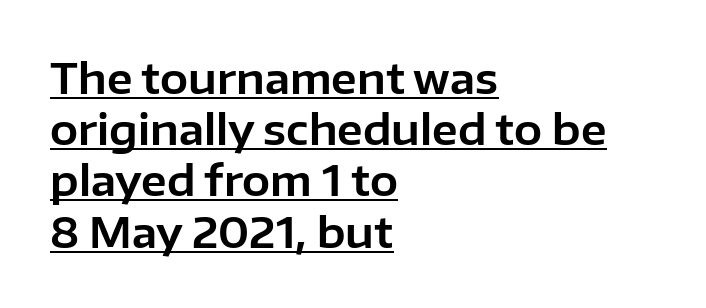
{"serif": "no", "italic": "no", "width": "normal", "stroke_contrast": "low", "x_height": "medium", "monospaced": "no", "underline": "yes", "align": "left", "line_spacing_ratio": 1.22, "letter_spacing": "normal", "letter_spacing_em": 0.0, "glyph_px": 42}
